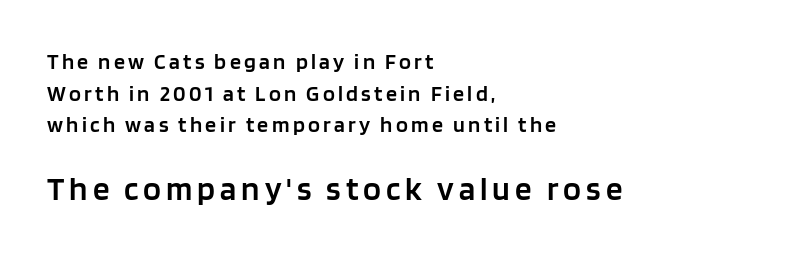
Q: Is the text bold? A: Semi-bold.
Q: Is the text italic (slanted)? A: No, it is upright.
Q: Is the typeface a serif or a sans-serif typeface? A: Sans-serif.
Q: Is the text underlined? A: No.
Q: How is the paragraph aligned? A: Left-aligned.
Q: Is the spacing between lines tight, normal or loose? A: Normal.
Q: Which block of text is set in a larger size, the first (top) or the second (bottom)? A: The second (bottom) one.
Q: Width (condensed, normal, or wide)? A: Normal.
Q: Stroke contrast? A: Low.
Q: x-height? A: Large.
Q: Monospaced? A: No.
